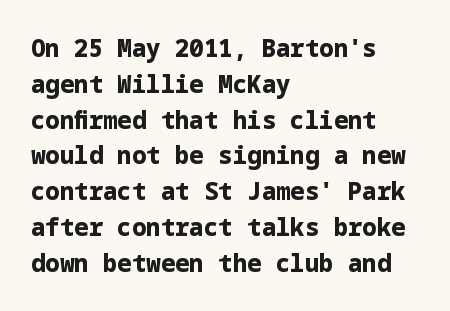
Italic: no, the glyphs are upright roman. Reading down the column, the eye jumps a familiar distance to each next line. Each row of text sits above clean, open space. Chunky letters — that's bold for sure.
